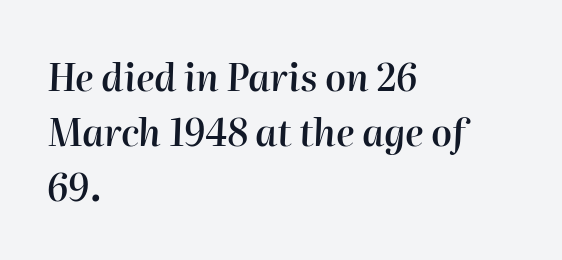
Q: Is the text bold? A: Semi-bold.
Q: Is the text italic (slanted)? A: Yes, it leans right by about 2 degrees.
Q: Is the text underlined? A: No.
Q: How is the paragraph aligned? A: Left-aligned.
Q: Is the spacing between letters normal or unusually wide? A: Normal.
Q: Is the spacing between lines tight, normal or loose? A: Normal.
Q: Width (condensed, normal, or wide)? A: Normal.
Q: Stroke contrast? A: High.
Q: x-height? A: Medium.
Q: Monospaced? A: No.
